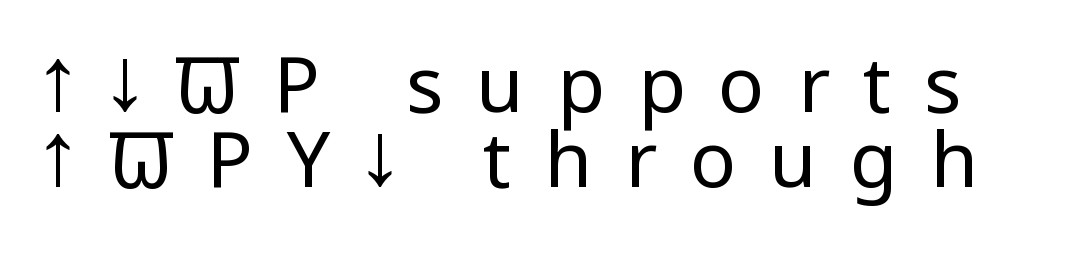
Spacing verdict: proportional, widths tailored to each character. The face used here is a sans, in the tradition of grotesques and geometrics. Notice how the stems are strictly vertical — no italics here. The font sits on the lighter half of the weight spectrum, regular included. Honestly, the letter spacing is so wide it's the main thing you notice.
